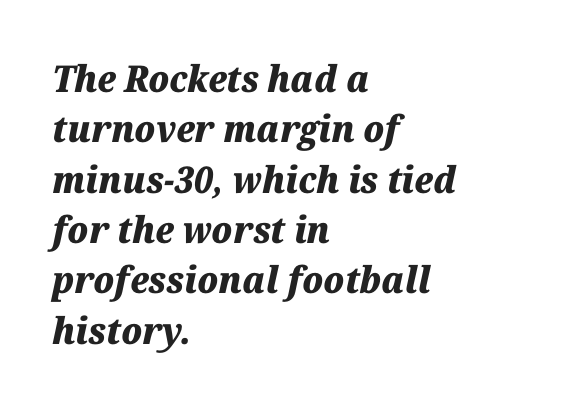
Summary of vertical rhythm: regular, with standard interline spacing. Letters rest on an invisible, unmarked baseline. How are the letters spaced? Ordinarily, with no added tracking. Character widths vary here, with narrow letters taking less room than wide ones. Would a proofreader flag this as italicized? Yes. The letters are bold, with thick, heavy strokes.
